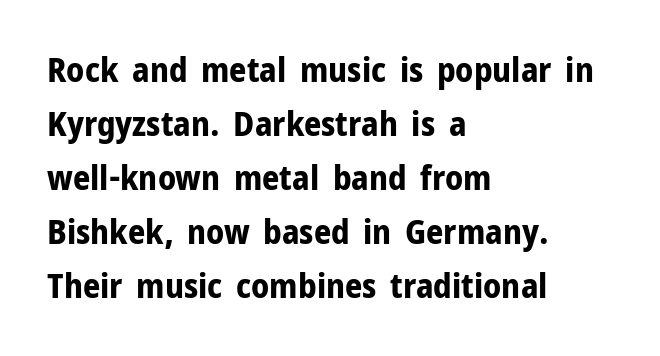
Characters follow at the spacing the type designer built in. Left-aligned paragraph, ragged on the right. Note the varied advance widths — an 'i' is clearly narrower than an 'm'. Its strokes are broad and dark, the hallmark of bold type. Is this a sans? Yes — the strokes have no serifs. What's the leading like? Ordinary, nothing unusual.
